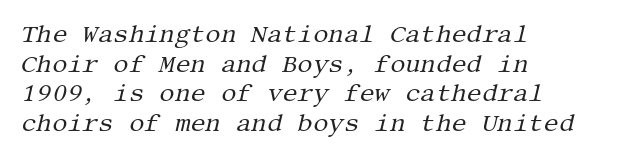
{"italic": "yes", "lean": "right", "slant_degrees": 13, "bold": "no", "underline": "no", "align": "left", "line_spacing_ratio": 1.23, "letter_spacing": "normal", "letter_spacing_em": 0.0, "glyph_px": 24}
